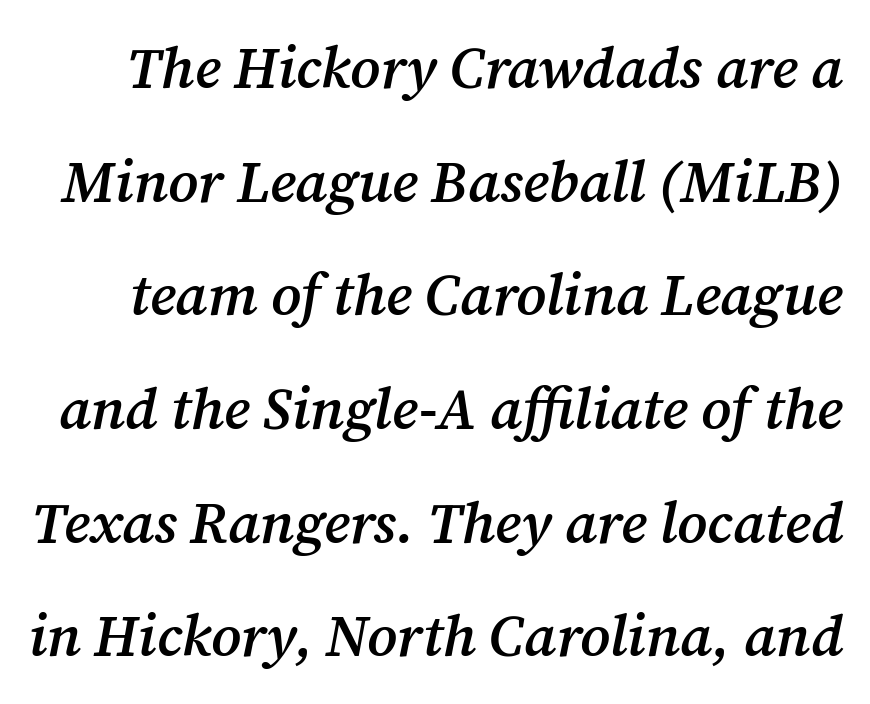
The face used here has a pronounced slope to its letters. The letters sit at their default tracking, neither squeezed nor spread. In terms of leading, this rendering errs on the spacious side. Clear beneath every line of the passage. The glyphs in this specimen are seriffed.
